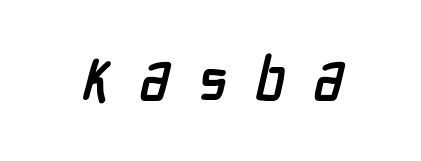
The image shows 58 px semibold, condensed sans-serif type; set unusually wide letter spacing (+0.49 em), not underlined; low stroke contrast and a medium x-height.
